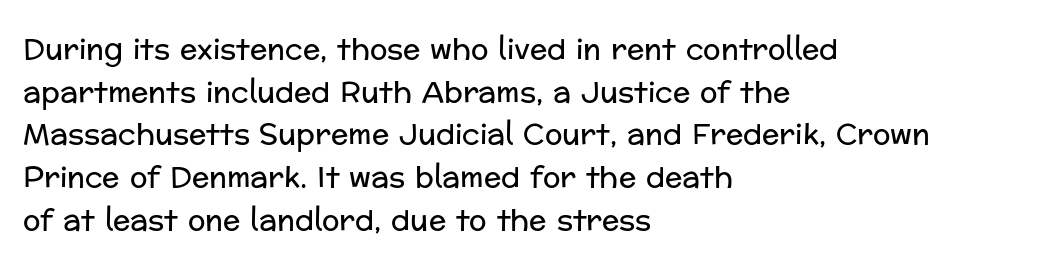
The specimen omits any rule beneath the text block's lines. This is sans-serif lettering, the kind often seen on screens and signage. Horizontally, the lines are justified to the leading edge only. Evenly set lines give the paragraph a standard silhouette. The specimen reads as upright at a glance. Stroke mass is kept to a normal reading level or below.
